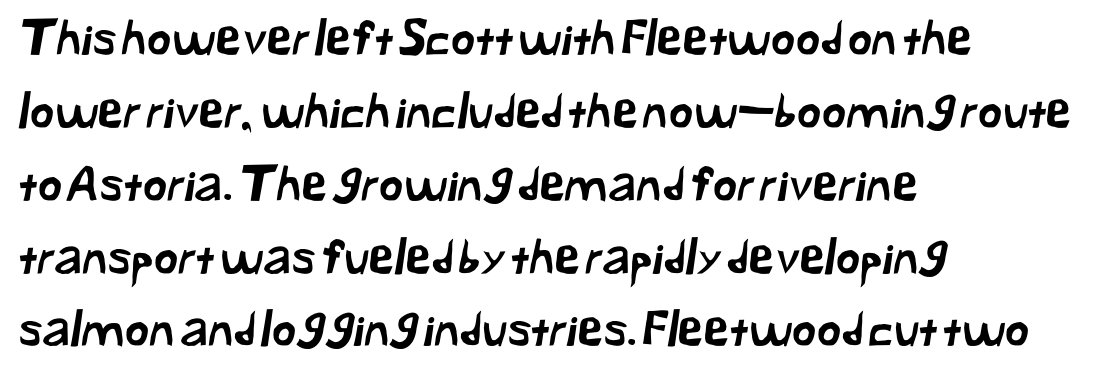
Descender tails drop into unmarked territory. How are the letters spaced? Ordinarily, with no added tracking. If you measured baseline to baseline, you'd find a middling distance. This is sans-serif lettering, the kind often seen on screens and signage. This sample has the flowing, uneven cadence of proportional lettering.
